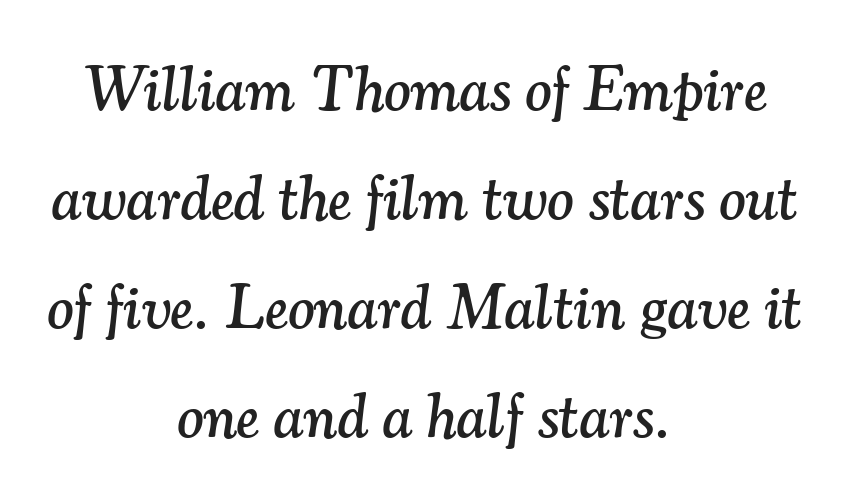
The image shows 63 px serif type, italic (leaning right); set centered, line spacing 1.73x, normal letter spacing, not underlined; medium stroke contrast and a small x-height.
